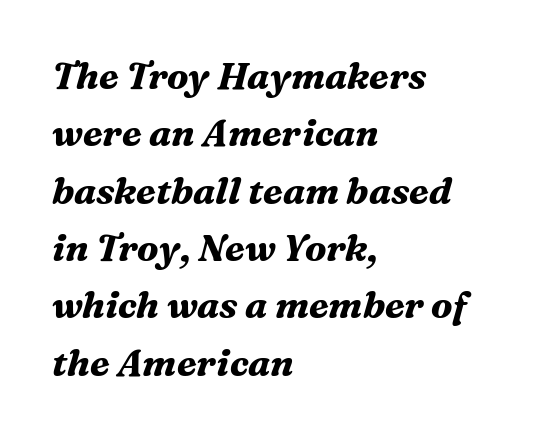
The image shows 37 px bold serif type, italic (leaning right); set left-aligned, normal line spacing (1.55x), normal letter spacing, not underlined; medium stroke contrast and a medium x-height.
